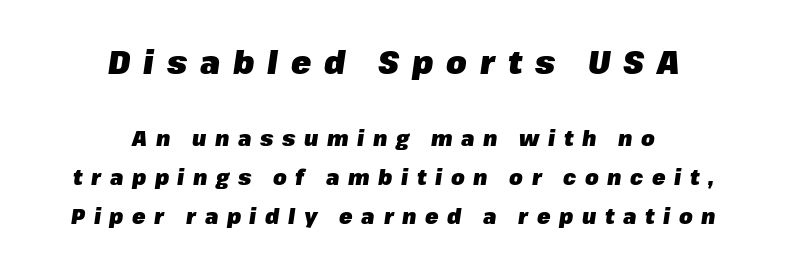
Bigger letters appear in the top chunk; the bottom chunk is reduced. Decoration check: the copy has no underline. How are the letters spaced? Widely, with obvious added tracking. These lines are rendered in a variable-pitch font. The text block is weighted toward neither margin, spreading evenly from the middle. These lines were composed using italics.
